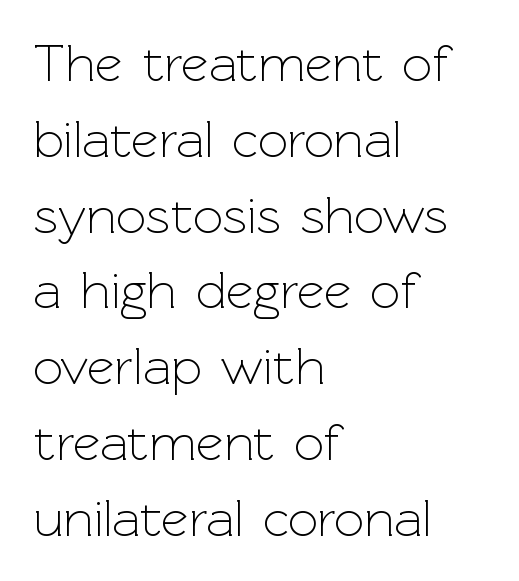
Q: Is the text bold? A: No.
Q: Is the text italic (slanted)? A: No, it is upright.
Q: Is the typeface a serif or a sans-serif typeface? A: Sans-serif.
Q: Is the text underlined? A: No.
Q: How is the paragraph aligned? A: Left-aligned.
Q: Is the spacing between letters normal or unusually wide? A: Normal.
Q: Is the spacing between lines tight, normal or loose? A: Normal.
Q: Width (condensed, normal, or wide)? A: Normal.
Q: x-height? A: Medium.
Q: Monospaced? A: No.
